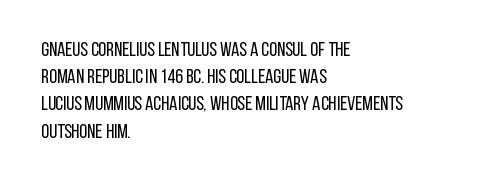
The text block is weighted toward the left margin, trailing off unevenly rightward. Summary of vertical rhythm: regular, with standard interline spacing. Spacing between characters is what you'd get straight out of the box. The letterforms sit at book weight or below.
